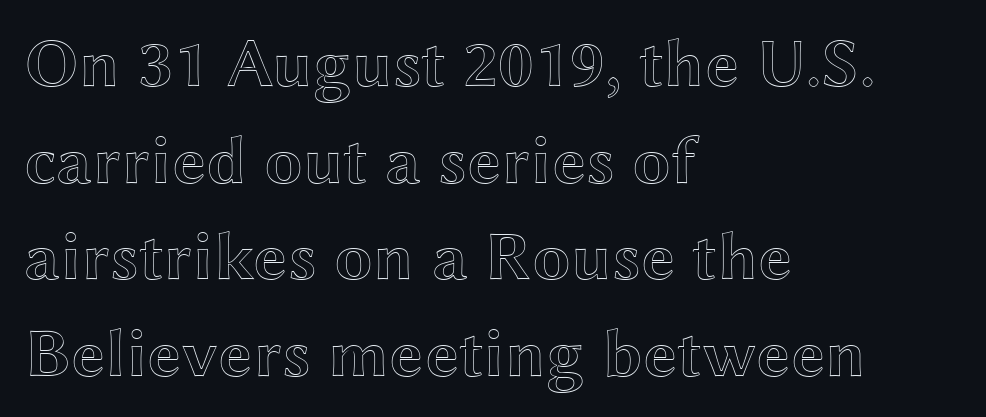
{"italic": "no", "width": "wide", "x_height": "medium", "monospaced": "no", "underline": "no", "align": "left", "line_spacing": "normal", "line_spacing_ratio": 1.4, "letter_spacing": "normal", "letter_spacing_em": 0.0, "glyph_px": 69}
